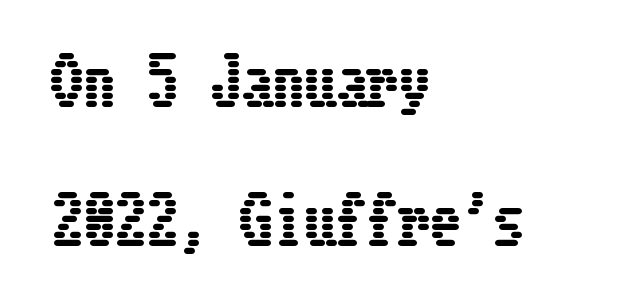
The space directly below the letters is spotless. These lines keep a tight, regular rhythm from letter to letter. Interline gaps are noticeably wide in this sample. The lines are quadded left.
